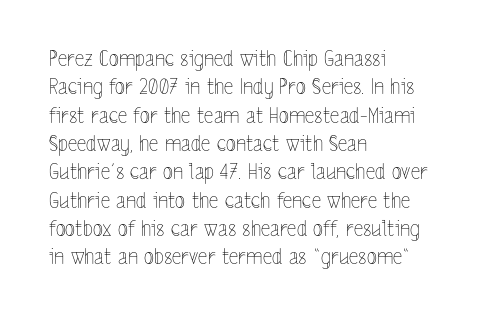
Q: Is the text bold? A: No.
Q: Is the text italic (slanted)? A: No, it is upright.
Q: Is the text underlined? A: No.
Q: How is the paragraph aligned? A: Left-aligned.
Q: Is the spacing between letters normal or unusually wide? A: Normal.
Q: Is the spacing between lines tight, normal or loose? A: Normal.
